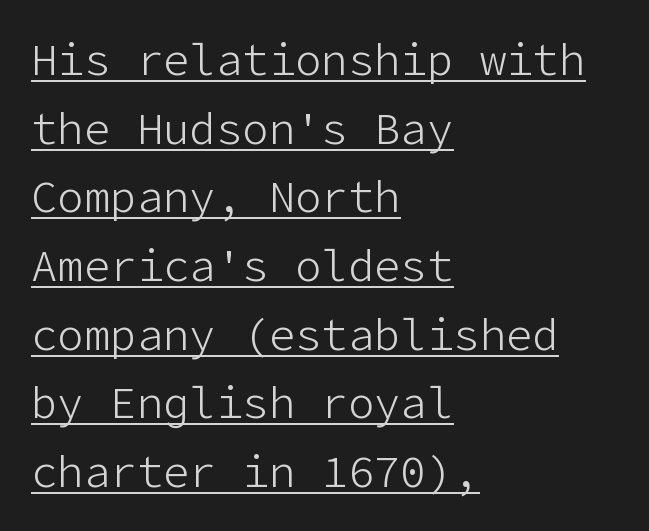
Bold? No — there's no thickening of the strokes. These lines are composed in type without serifs. Alignment: flush left. Descenders here cross a horizontal rule under the line.
